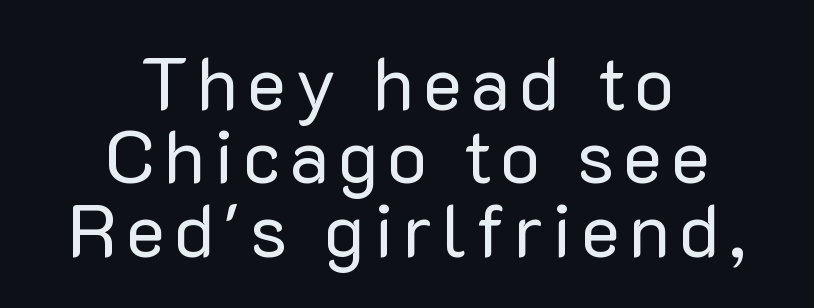
Q: Is the text bold? A: No.
Q: Is the text italic (slanted)? A: No, it is upright.
Q: Is the typeface a serif or a sans-serif typeface? A: Sans-serif.
Q: Is the text underlined? A: No.
Q: How is the paragraph aligned? A: Centered.
Q: Is the spacing between lines tight, normal or loose? A: Tight.
Q: Width (condensed, normal, or wide)? A: Normal.
Q: Stroke contrast? A: Low.
Q: x-height? A: Medium.
Q: Monospaced? A: No.
